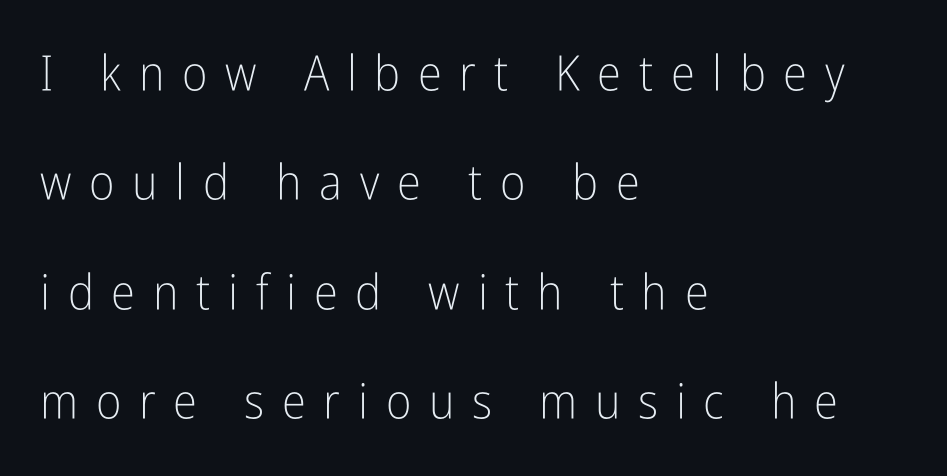
The image shows 49 px light, condensed sans-serif type, upright; set left-aligned, loose line spacing (2.23x), unusually wide letter spacing (+0.36 em), not underlined; low stroke contrast and a medium x-height.
